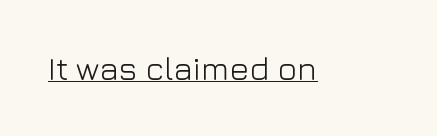
Unlike italic type, these characters show no tilt at all. Do the characters align in a grid? No, the font is proportional. Ink coverage per letter is moderate at most. Nothing sits at the stroke ends, so this counts as sans-serif. Quick note: underline on. These lines keep a tight, regular rhythm from letter to letter.
